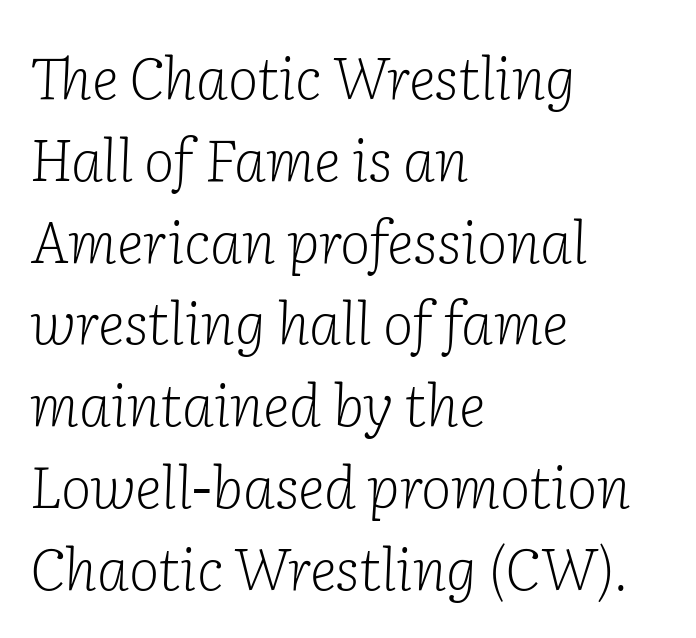
The image shows 58 px light serif type, italic (leaning right); set left-aligned, normal line spacing (1.41x), normal letter spacing, not underlined; low stroke contrast and a medium x-height.
